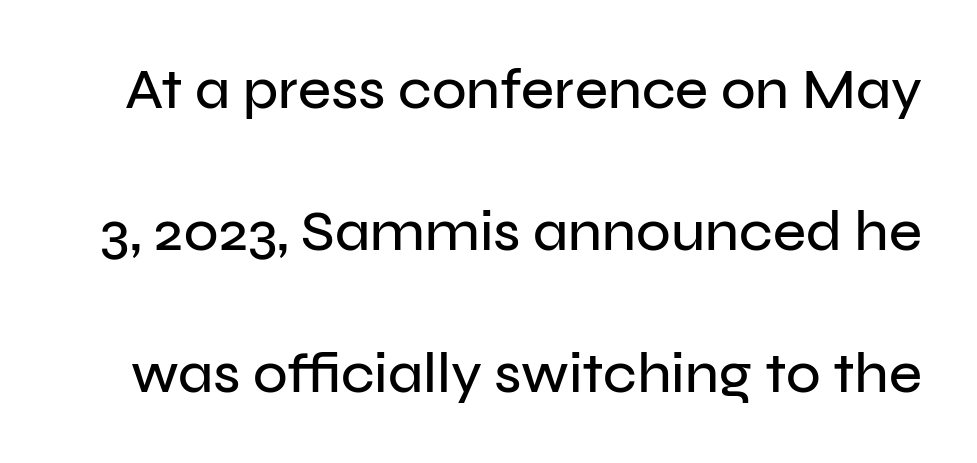
Vertical strokes here are truly vertical. Each letter keeps its own natural width here, so spacing adapts to shape. Just letters on the line, the space beneath them empty. These lines are composed in type without serifs. The line-height multiplier appears high, well above default.
